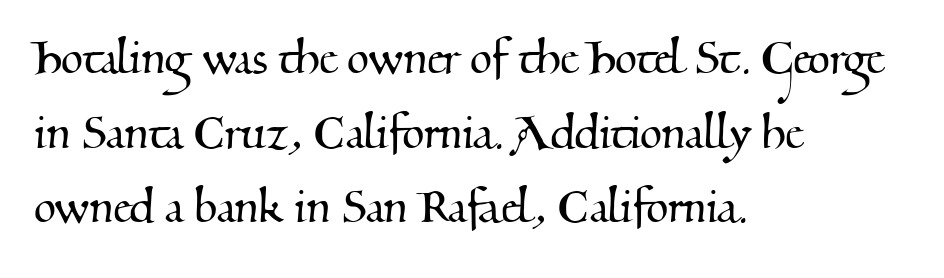
{"serif": "yes", "width": "normal", "stroke_contrast": "medium", "x_height": "small", "monospaced": "no", "underline": "no", "align": "left", "line_spacing": "normal", "line_spacing_ratio": 1.31, "letter_spacing": "normal", "letter_spacing_em": 0.0, "glyph_px": 57}
